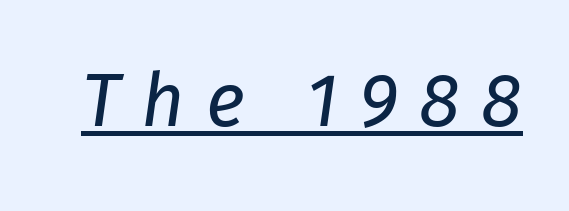
{"italic": "yes", "lean": "right", "slant_degrees": 8, "bold": "no", "weight": "regular", "width": "normal", "stroke_contrast": "low", "x_height": "medium", "monospaced": "no", "underline": "yes", "letter_spacing": "wide", "letter_spacing_em": 0.28, "glyph_px": 75}
